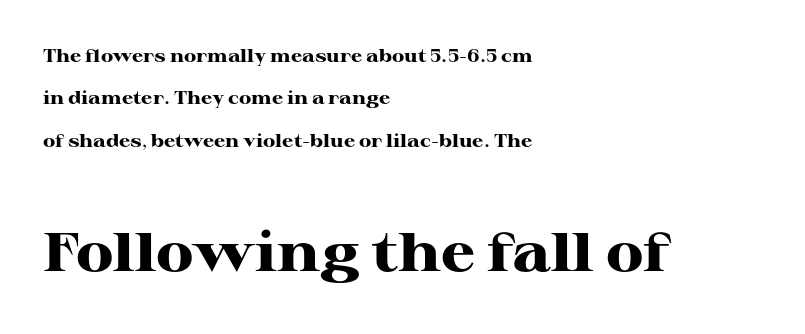
Q: Is the text bold? A: Yes.
Q: Is the text italic (slanted)? A: No, it is upright.
Q: Is the typeface a serif or a sans-serif typeface? A: Serif.
Q: Is the text underlined? A: No.
Q: How is the paragraph aligned? A: Left-aligned.
Q: Is the spacing between letters normal or unusually wide? A: Normal.
Q: Is the spacing between lines tight, normal or loose? A: Loose.
Q: Which block of text is set in a larger size, the first (top) or the second (bottom)? A: The second (bottom) one.
Q: Width (condensed, normal, or wide)? A: Wide.
Q: Stroke contrast? A: High.
Q: x-height? A: Medium.
Q: Monospaced? A: No.
